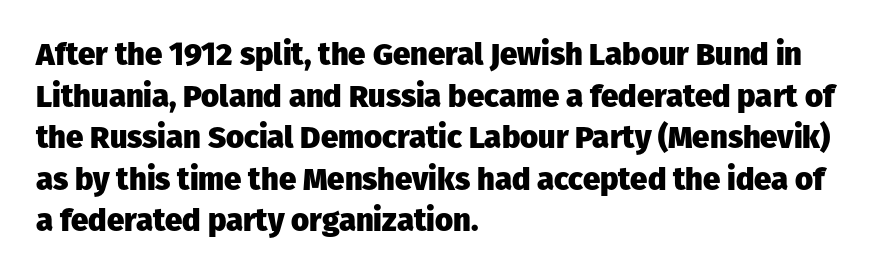
Q: Is the text bold? A: Yes.
Q: Is the text italic (slanted)? A: No, it is upright.
Q: Is the typeface a serif or a sans-serif typeface? A: Sans-serif.
Q: Is the text underlined? A: No.
Q: How is the paragraph aligned? A: Left-aligned.
Q: Is the spacing between letters normal or unusually wide? A: Normal.
Q: Is the spacing between lines tight, normal or loose? A: Normal.
Q: Width (condensed, normal, or wide)? A: Normal.
Q: Stroke contrast? A: Low.
Q: x-height? A: Medium.
Q: Monospaced? A: No.
